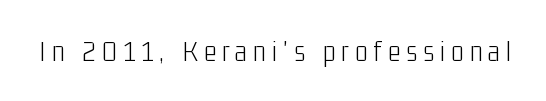
The image shows 30 px light, condensed sans-serif type, upright; set unusually wide letter spacing (+0.2 em), not underlined; low stroke contrast and a medium x-height.
